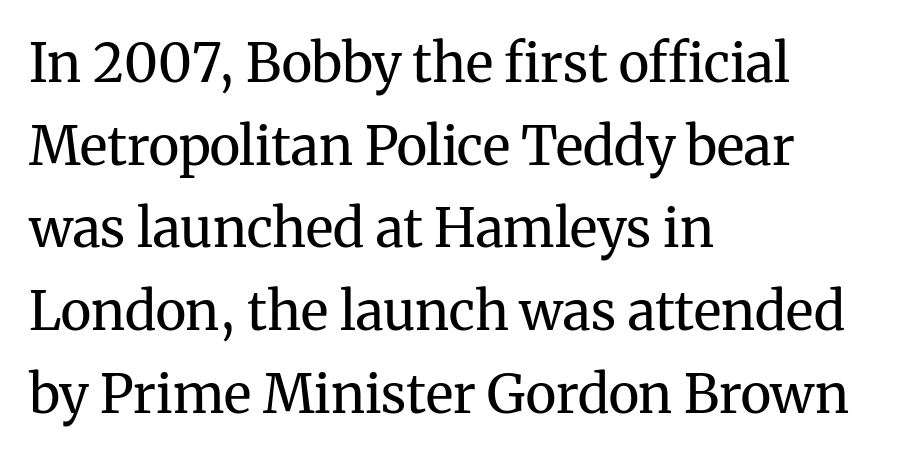
The image shows 53 px regular-weight serif type, upright; set left-aligned, normal line spacing (1.56x), normal letter spacing, not underlined; medium stroke contrast and a medium x-height.
